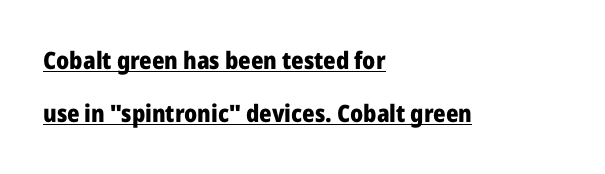
Q: Is the text bold? A: Yes.
Q: Is the text italic (slanted)? A: No, it is upright.
Q: Is the text underlined? A: Yes.
Q: How is the paragraph aligned? A: Left-aligned.
Q: Is the spacing between letters normal or unusually wide? A: Normal.
Q: Is the spacing between lines tight, normal or loose? A: Loose.
